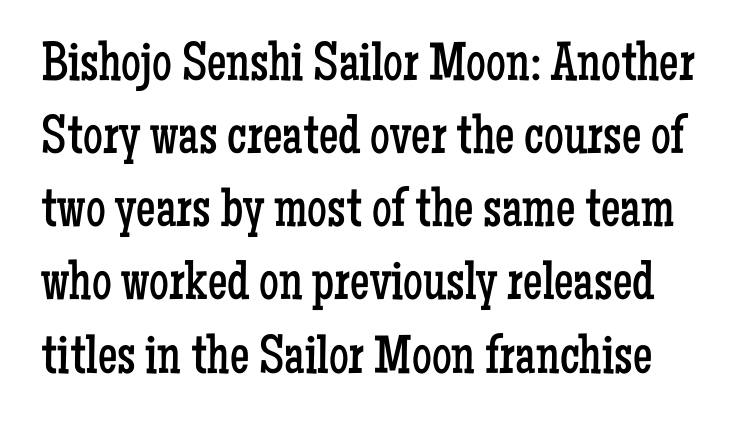
{"serif": "yes", "italic": "no", "bold": "no", "weight": "regular", "width": "condensed", "stroke_contrast": "low", "x_height": "medium", "monospaced": "no", "underline": "no", "line_spacing": "normal", "line_spacing_ratio": 1.33, "letter_spacing": "normal", "letter_spacing_em": 0.0, "glyph_px": 55}
